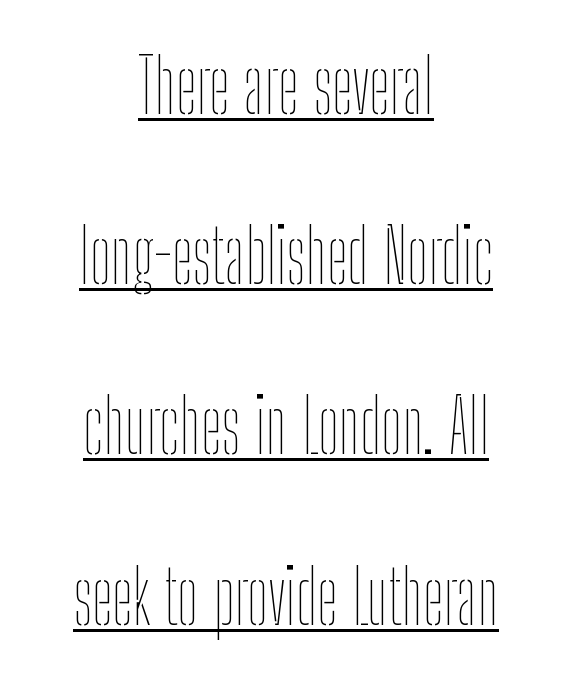
Q: Is the text bold? A: No.
Q: Is the text italic (slanted)? A: No, it is upright.
Q: Is the text underlined? A: Yes.
Q: How is the paragraph aligned? A: Centered.
Q: Is the spacing between letters normal or unusually wide? A: Normal.
Q: Is the spacing between lines tight, normal or loose? A: Loose.
Q: Width (condensed, normal, or wide)? A: Condensed.
Q: Stroke contrast? A: Low.
Q: x-height? A: Medium.
Q: Monospaced? A: No.
